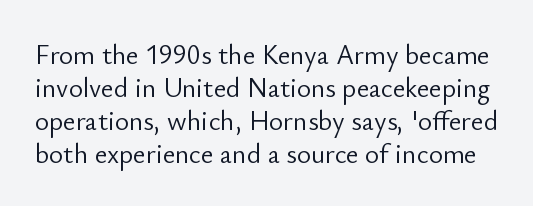
The image shows 27 px text type, upright; set line spacing 1.22x, normal letter spacing, not underlined.
